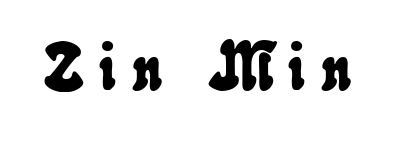
Descenders hang freely into open space. These lines are rendered in a variable-pitch font. Loose tracking; the words dissolve into strings of separated letters.
